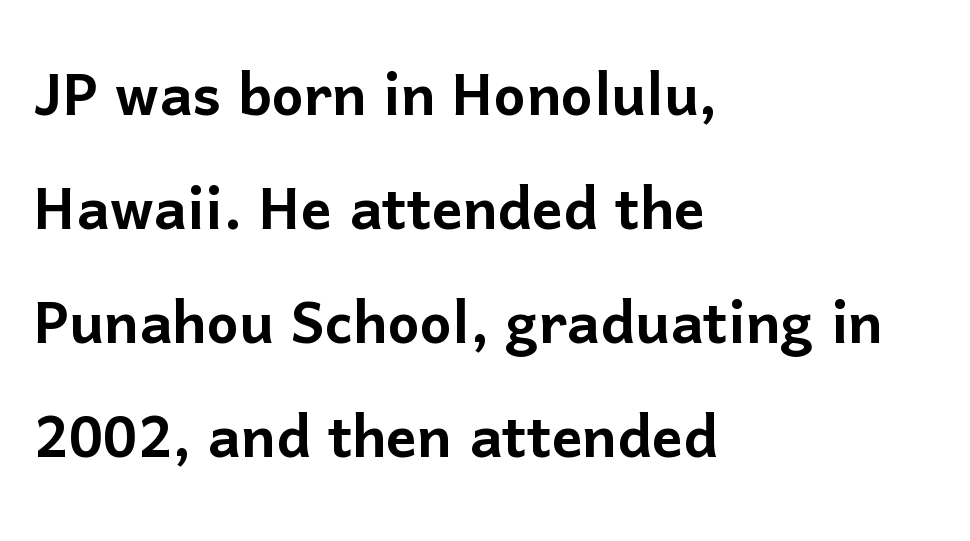
Q: Is the text italic (slanted)? A: No, it is upright.
Q: Is the typeface a serif or a sans-serif typeface? A: Sans-serif.
Q: Is the text underlined? A: No.
Q: How is the paragraph aligned? A: Left-aligned.
Q: Is the spacing between letters normal or unusually wide? A: Normal.
Q: Is the spacing between lines tight, normal or loose? A: Normal.
Q: Width (condensed, normal, or wide)? A: Normal.
Q: Stroke contrast? A: Low.
Q: x-height? A: Medium.
Q: Monospaced? A: No.
